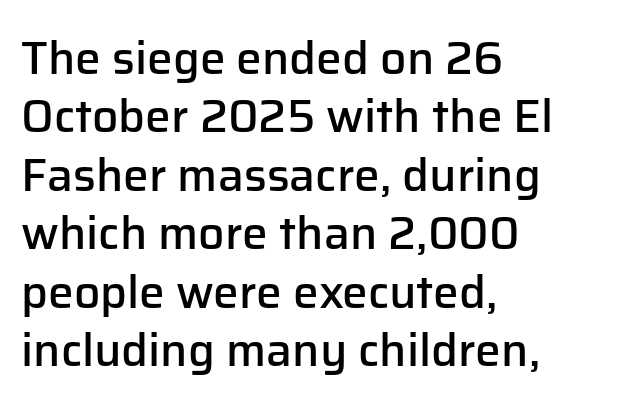
{"serif": "no", "italic": "no", "bold": "semi", "weight": "semibold", "width": "normal", "stroke_contrast": "low", "x_height": "medium", "monospaced": "no", "underline": "no", "align": "left", "line_spacing": "normal", "line_spacing_ratio": 1.27, "letter_spacing": "normal", "letter_spacing_em": 0.0, "glyph_px": 46}
